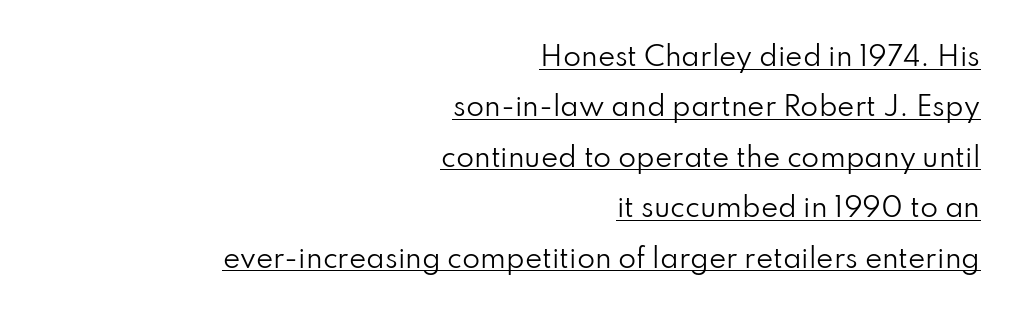
Q: Is the text bold? A: No.
Q: Is the text italic (slanted)? A: No, it is upright.
Q: Is the text underlined? A: Yes.
Q: How is the paragraph aligned? A: Right-aligned.
Q: Is the spacing between letters normal or unusually wide? A: Normal.
Q: Is the spacing between lines tight, normal or loose? A: Loose.
